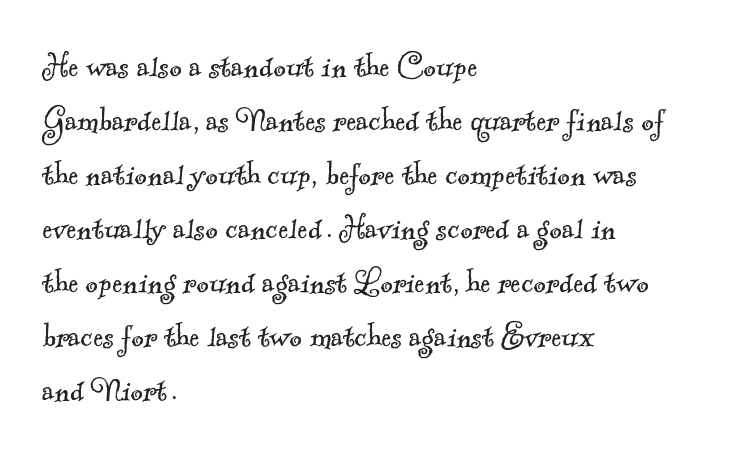
{"serif": "yes", "bold": "no", "weight": "light", "width": "normal", "x_height": "small", "monospaced": "no", "underline": "no", "align": "left", "line_spacing": "normal", "line_spacing_ratio": 1.42, "letter_spacing": "normal", "letter_spacing_em": 0.0, "glyph_px": 38}
